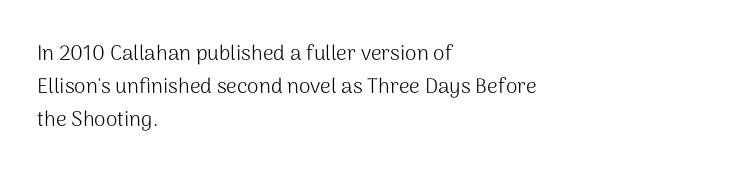
{"italic": "no", "bold": "no", "underline": "no", "align": "left", "line_spacing": "normal", "line_spacing_ratio": 1.58, "letter_spacing": "normal", "letter_spacing_em": 0.0, "glyph_px": 21}
